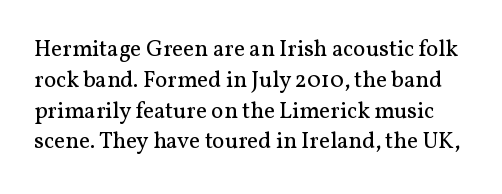
The image shows 23 px text type, upright; set normal line spacing (1.34x), normal letter spacing, not underlined.
